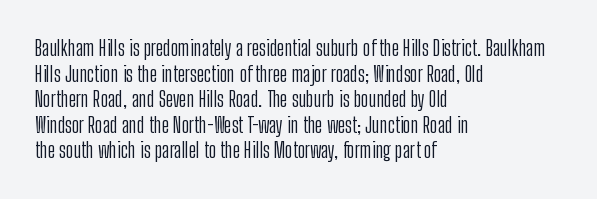
The image shows 21 px text type, upright; set left-aligned, line spacing 1.22x, normal letter spacing, not underlined.
